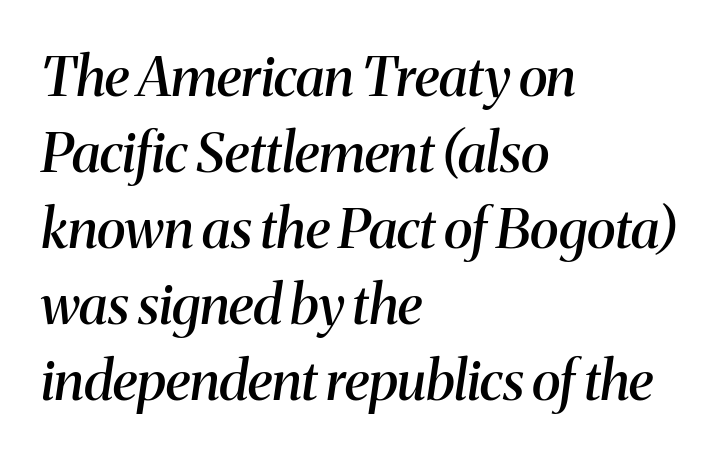
The image shows 55 px semibold serif type, italic (leaning right); set left-aligned, normal line spacing (1.38x), normal letter spacing, not underlined; medium stroke contrast and a medium x-height.
